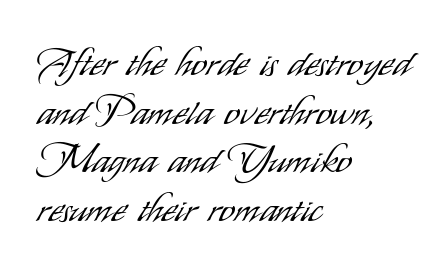
The image shows 39 px light, condensed sans-serif type; set left-aligned, normal line spacing (1.25x), normal letter spacing, not underlined; low stroke contrast and a small x-height.
